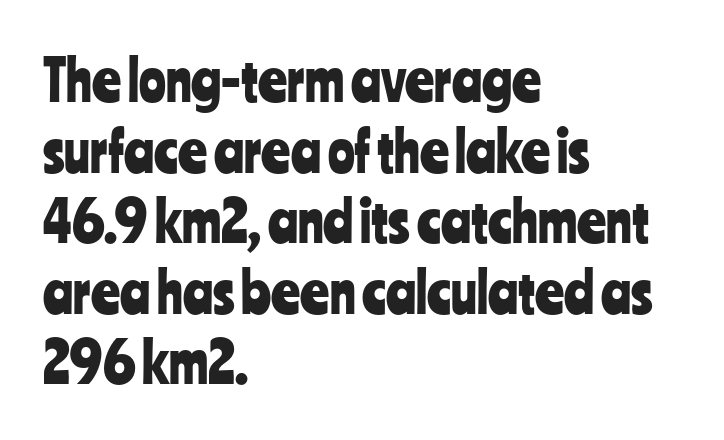
{"serif": "no", "italic": "no", "width": "condensed", "stroke_contrast": "low", "x_height": "medium", "monospaced": "no", "underline": "no", "align": "left", "line_spacing": "normal", "line_spacing_ratio": 1.26, "letter_spacing": "normal", "letter_spacing_em": 0.0, "glyph_px": 56}
